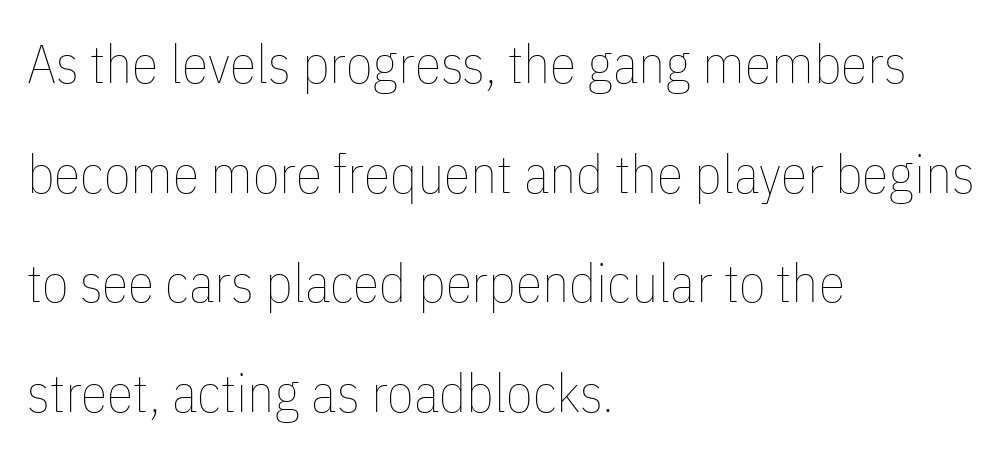
The image shows 54 px thin, condensed type, upright; set left-aligned, loose line spacing (2.03x), normal letter spacing, not underlined; low stroke contrast and a medium x-height.
